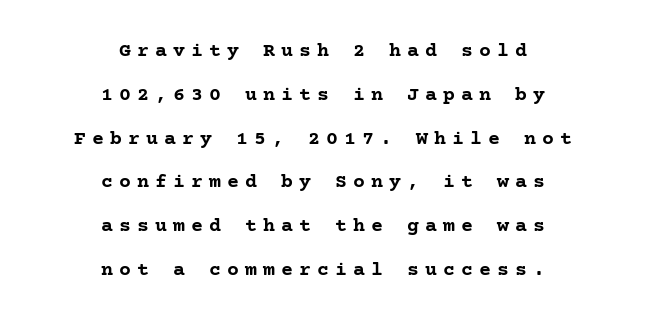
The line texture is sparse and dotted thanks to wide tracking. The space beneath each line is pristine and unruled. Every character sits straight up, as roman type does. The characters look thick and weighty, a clear bold.
